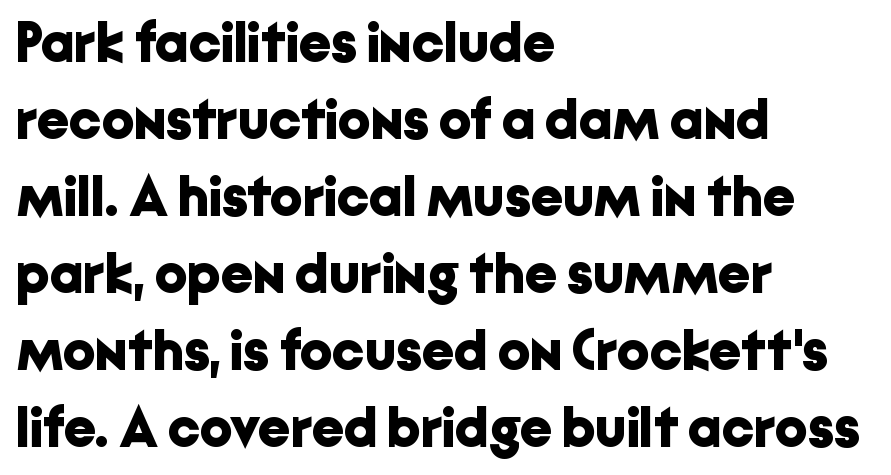
The image shows 57 px bold sans-serif type, upright; set left-aligned, normal line spacing (1.35x), normal letter spacing, not underlined; low stroke contrast and a medium x-height.
